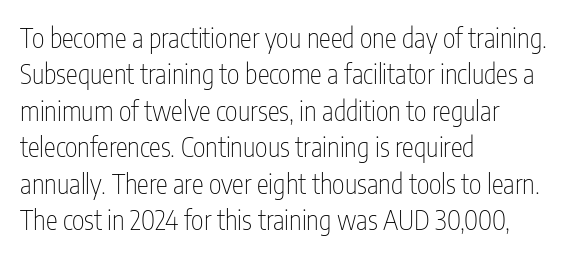
The image shows 27 px text type, upright; set left-aligned, normal line spacing (1.35x), normal letter spacing, not underlined.
